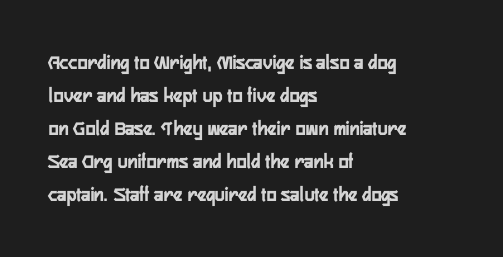
The image shows 21 px bold type, upright; set left-aligned, normal line spacing (1.57x), normal letter spacing, not underlined.
